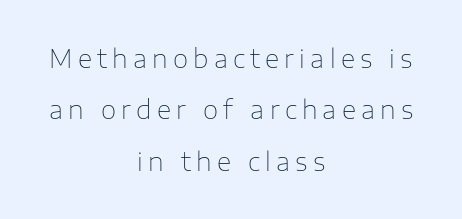
The image shows 25 px text type, upright; set centered, loose line spacing (2.06x), unusually wide letter spacing (+0.21 em), not underlined.
